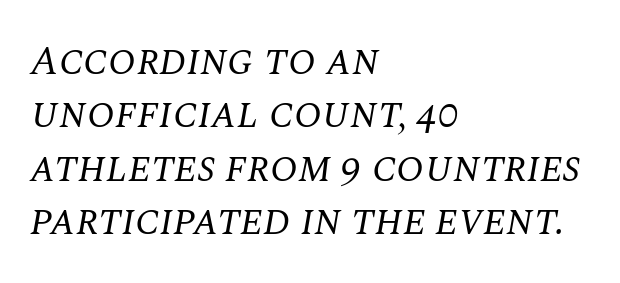
The passage shown has conventional tracking throughout. Bare-footed words on every line. Alignment: flush left. The face looks like a standard text weight, possibly lighter.
